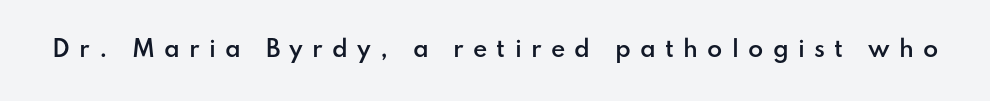
These words are printed semibold, heavier than regular yet not bold. This rendering widens character spacing well past its baseline value. The zone under the glyphs is completely vacant. Every character sits straight up, as roman type does.
